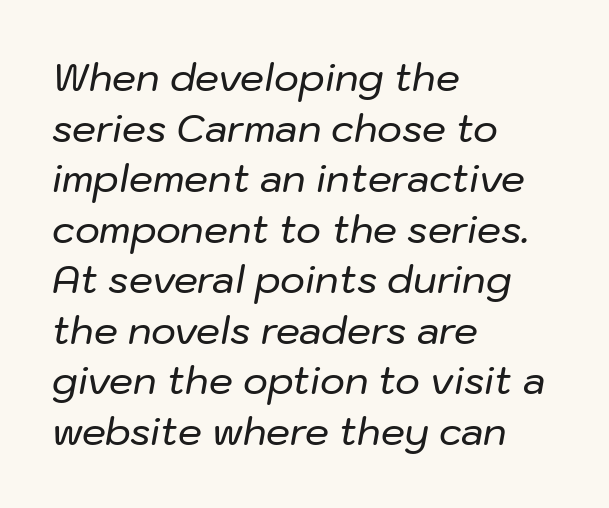
{"italic": "yes", "lean": "right", "slant_degrees": 10, "width": "normal", "stroke_contrast": "low", "x_height": "medium", "monospaced": "no", "underline": "no", "align": "left", "line_spacing": "normal", "line_spacing_ratio": 1.33, "letter_spacing": "normal", "letter_spacing_em": 0.0, "glyph_px": 38}
